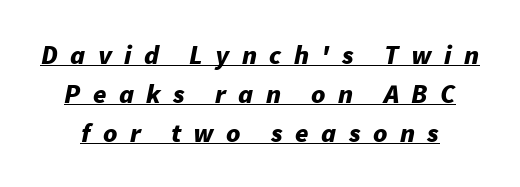
These characters rest on top of a visible drawn line. Quick note: interline space is typical. This sample uses an oblique cut, with every glyph tilted off the vertical. Each word looks stretched out because of the extra space between its letters.
